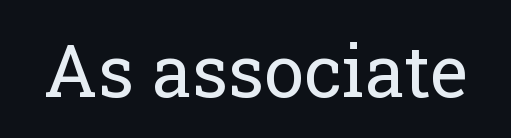
Q: Is the text bold? A: No.
Q: Is the text italic (slanted)? A: No, it is upright.
Q: Is the typeface a serif or a sans-serif typeface? A: Serif.
Q: Is the text underlined? A: No.
Q: Is the spacing between letters normal or unusually wide? A: Normal.
Q: Width (condensed, normal, or wide)? A: Normal.
Q: Stroke contrast? A: Low.
Q: x-height? A: Medium.
Q: Monospaced? A: No.
